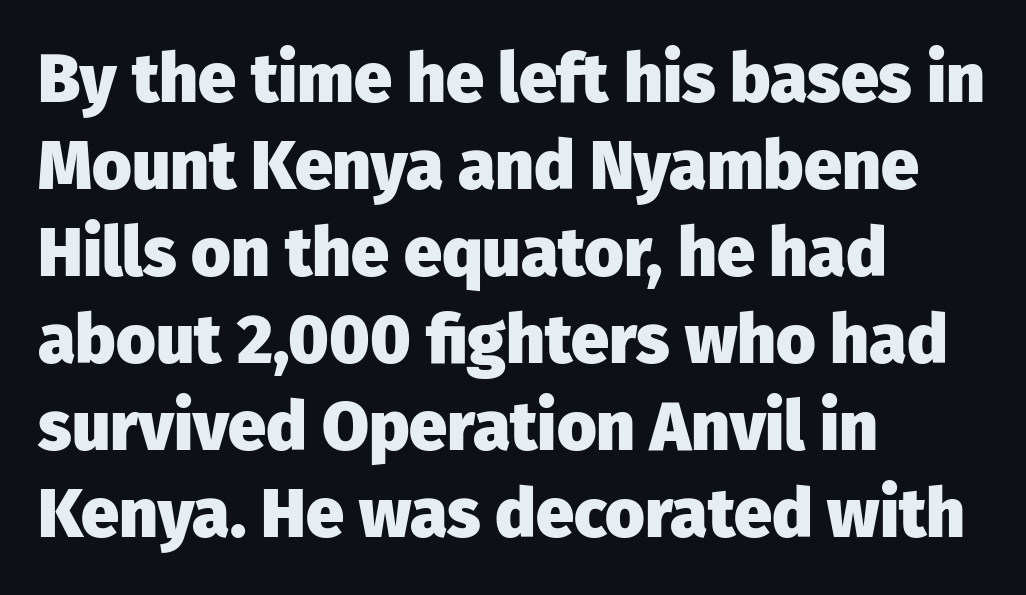
The tracking reads as untouched default to a designer's eye. The lettering stays uniformly vertical, giving the passage a roman look. One glance says typical: line gaps are just what's usual. The font family rendered here belongs to the sans-serif group.
